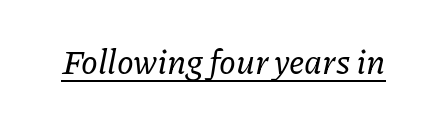
The glyphs look as if they've been sheared to an angle. Honestly, the letter spacing is just normal — you wouldn't notice it. Proportional: the letters do not fall into vertical columns. The sample's only ornament is a line tracing under the words. Classification — serif.
